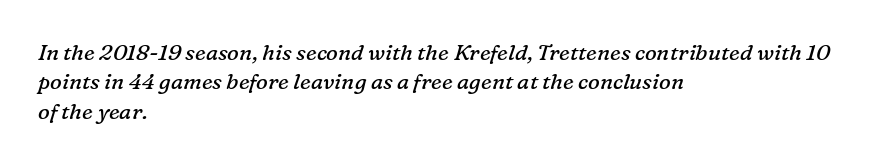
{"italic": "yes", "lean": "right", "slant_degrees": 16, "bold": "no", "underline": "no", "align": "left", "line_spacing": "normal", "line_spacing_ratio": 1.34, "letter_spacing": "normal", "letter_spacing_em": 0.0, "glyph_px": 22}
